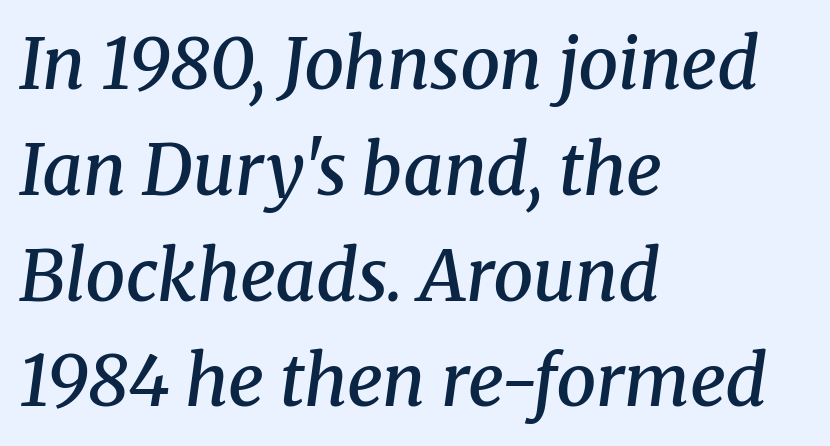
Q: Is the text bold? A: Semi-bold.
Q: Is the text italic (slanted)? A: Yes, it leans right by about 8 degrees.
Q: Is the typeface a serif or a sans-serif typeface? A: Serif.
Q: Is the text underlined? A: No.
Q: How is the paragraph aligned? A: Left-aligned.
Q: Is the spacing between letters normal or unusually wide? A: Normal.
Q: Is the spacing between lines tight, normal or loose? A: Normal.
Q: Width (condensed, normal, or wide)? A: Normal.
Q: Stroke contrast? A: Medium.
Q: x-height? A: Medium.
Q: Monospaced? A: No.
